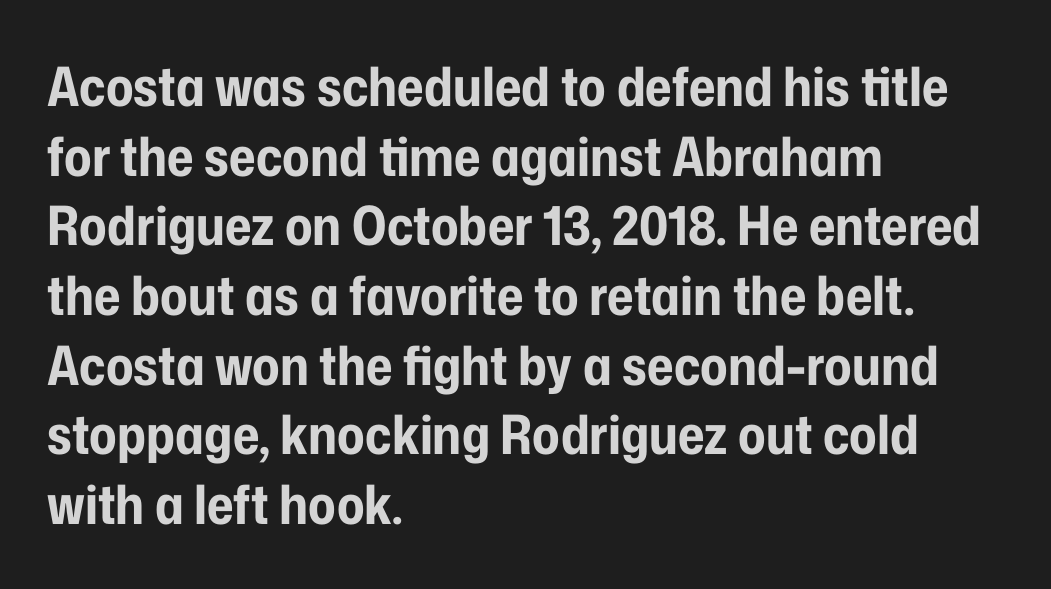
{"serif": "no", "italic": "no", "bold": "yes", "weight": "bold", "width": "condensed", "stroke_contrast": "low", "x_height": "medium", "monospaced": "no", "underline": "no", "align": "left", "line_spacing": "normal", "line_spacing_ratio": 1.29, "letter_spacing": "normal", "letter_spacing_em": 0.0, "glyph_px": 54}
